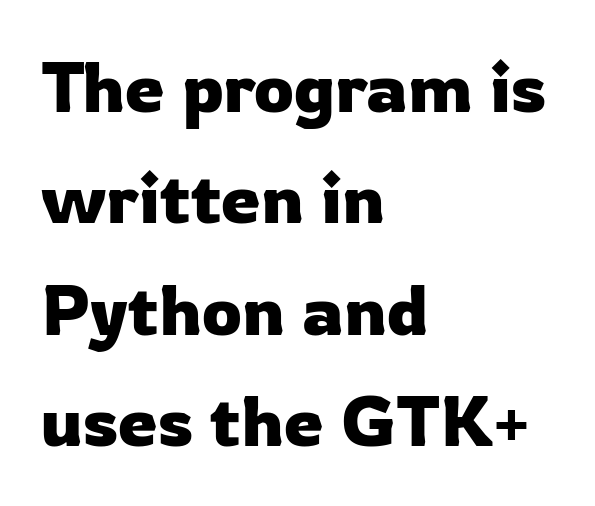
{"serif": "no", "italic": "no", "width": "normal", "stroke_contrast": "low", "x_height": "medium", "monospaced": "no", "underline": "no", "align": "left", "line_spacing": "normal", "line_spacing_ratio": 1.57, "letter_spacing": "normal", "letter_spacing_em": 0.0, "glyph_px": 71}
